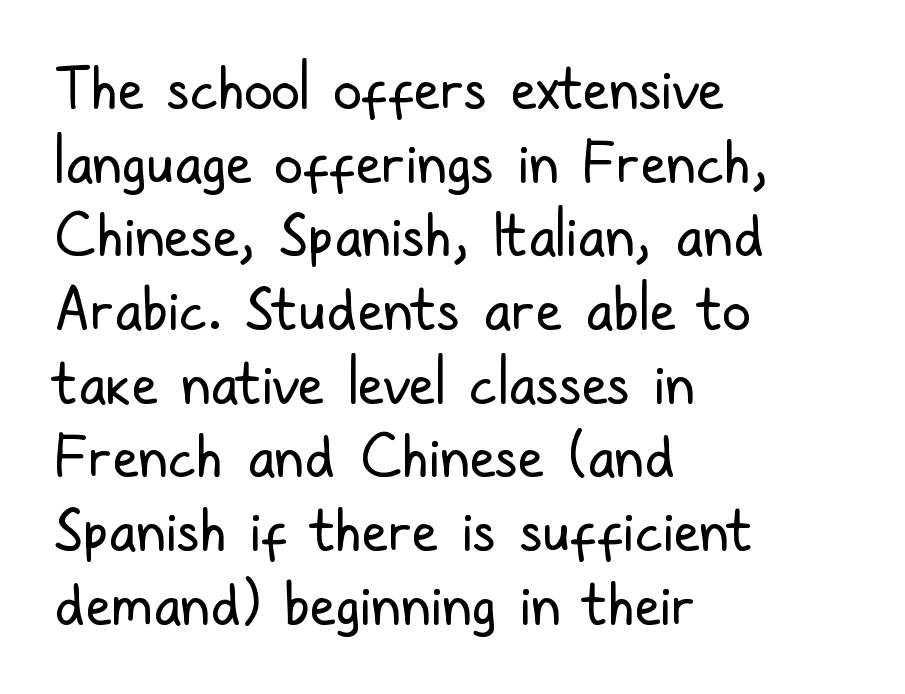
Q: Is the text bold? A: No.
Q: Is the text italic (slanted)? A: No, it is upright.
Q: Is the typeface a serif or a sans-serif typeface? A: Sans-serif.
Q: Is the text underlined? A: No.
Q: How is the paragraph aligned? A: Left-aligned.
Q: Is the spacing between letters normal or unusually wide? A: Normal.
Q: Is the spacing between lines tight, normal or loose? A: Normal.
Q: Width (condensed, normal, or wide)? A: Condensed.
Q: Stroke contrast? A: Low.
Q: x-height? A: Medium.
Q: Monospaced? A: No.
